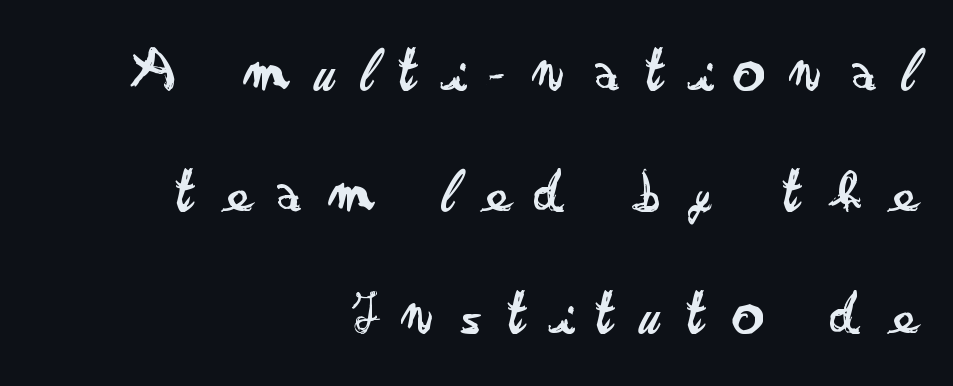
Characters remain perfectly vertical along every line. If you drew a ruler down the right edge, every line would touch it. Check under the words: just untouched page. What kind of face is this? One without serifs — a sans. This is not heavy type; no bold has been used.
